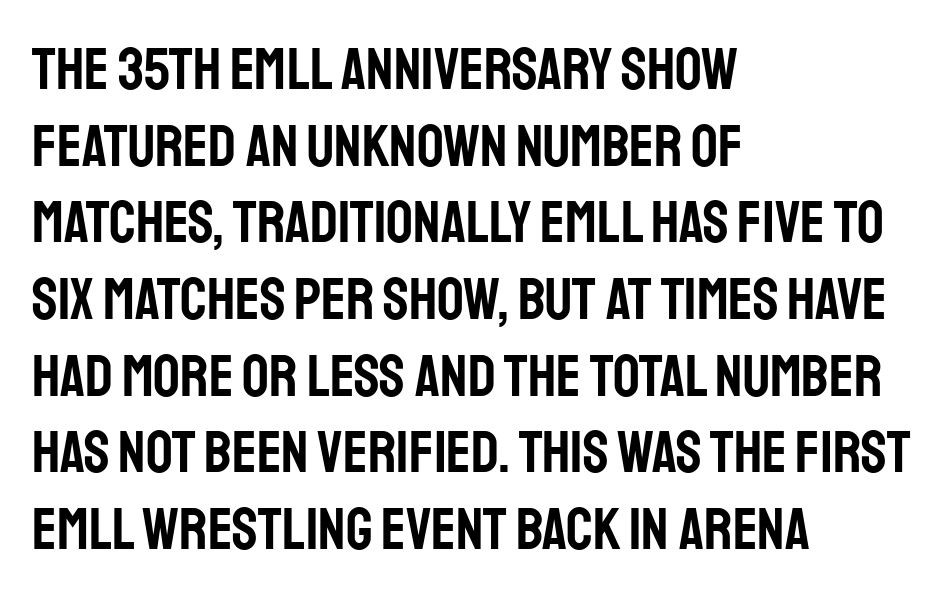
The image shows 59 px condensed sans-serif type, upright; set left-aligned, normal line spacing (1.3x), normal letter spacing, not underlined; low stroke contrast and a large x-height.
